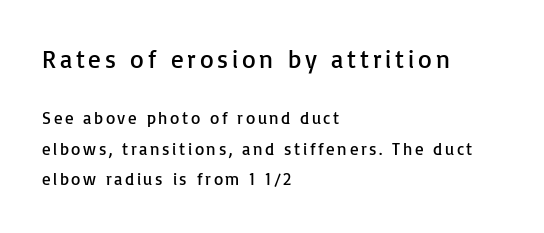
The upper block of text is set noticeably larger than the block beneath it. Has an underline been added? It has not. Italic: no, the glyphs are upright roman. One-word summary of the alignment: left. Is this a heavy cut? Hardly; it is regular or lighter.
